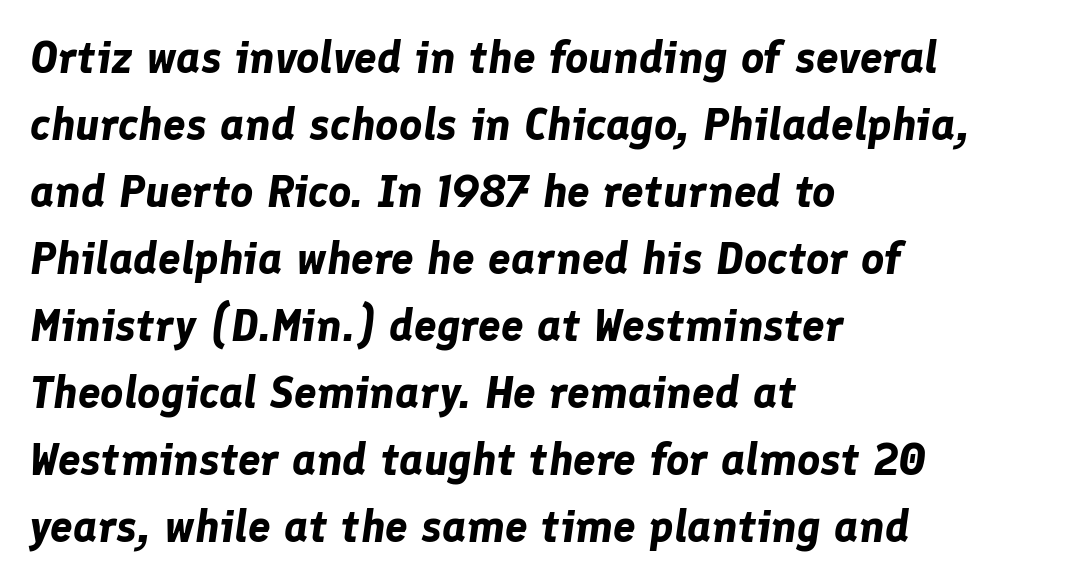
Q: Is the text bold? A: Yes.
Q: Is the text italic (slanted)? A: Yes, it leans right by about 8 degrees.
Q: Is the text underlined? A: No.
Q: How is the paragraph aligned? A: Left-aligned.
Q: Is the spacing between letters normal or unusually wide? A: Normal.
Q: Is the spacing between lines tight, normal or loose? A: Normal.
Q: Width (condensed, normal, or wide)? A: Normal.
Q: Stroke contrast? A: Low.
Q: x-height? A: Medium.
Q: Monospaced? A: No.
